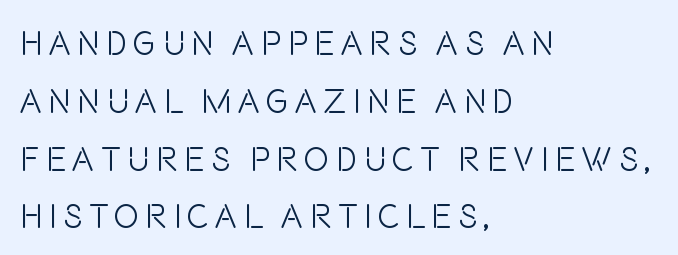
The image shows 34 px light, condensed sans-serif type, upright; set left-aligned, normal line spacing (1.7x), not underlined; low stroke contrast and a large x-height.
